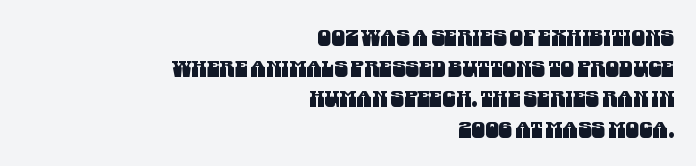
The glyphs are unaccompanied by any horizontal stroke below them. These lines stack with their right ends in a neat column. Short note: letters normally spaced. Evenly set lines give the paragraph a standard silhouette.
